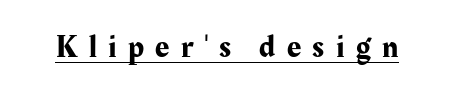
Q: Is the text italic (slanted)? A: No, it is upright.
Q: Is the typeface a serif or a sans-serif typeface? A: Serif.
Q: Is the text underlined? A: Yes.
Q: Is the spacing between letters normal or unusually wide? A: Unusually wide.
Q: Width (condensed, normal, or wide)? A: Normal.
Q: Stroke contrast? A: Medium.
Q: x-height? A: Medium.
Q: Monospaced? A: No.
